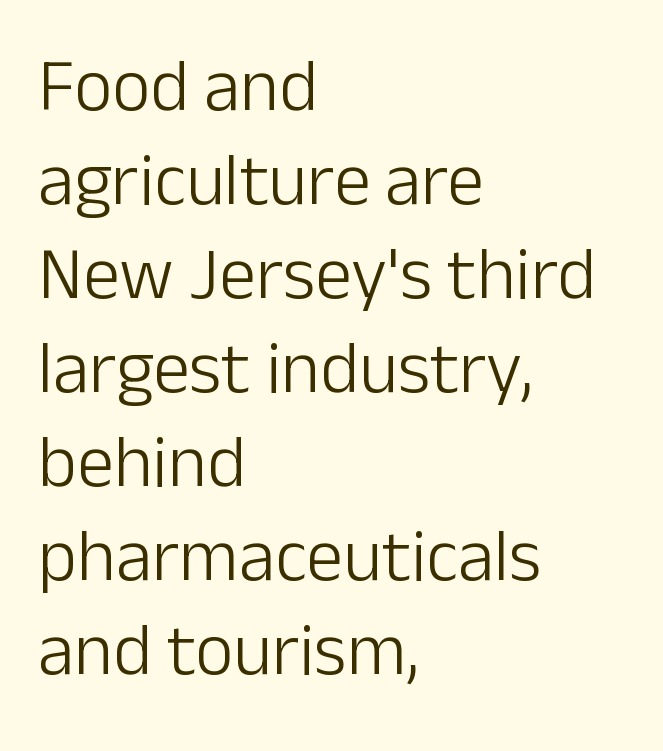
{"serif": "no", "italic": "no", "bold": "no", "weight": "light", "width": "normal", "stroke_contrast": "low", "x_height": "medium", "monospaced": "no", "underline": "no", "align": "left", "line_spacing": "normal", "line_spacing_ratio": 1.27, "letter_spacing": "normal", "letter_spacing_em": 0.0, "glyph_px": 74}
